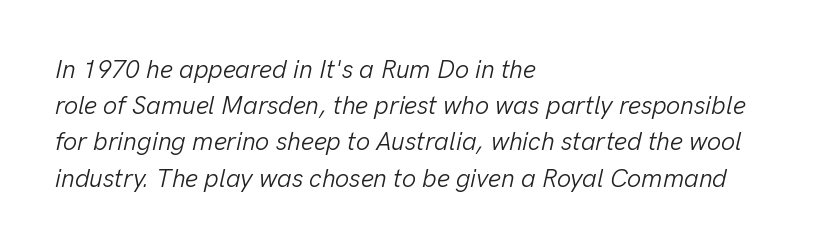
Glance below the letters and you will spot only blank space. The whole block is typeset with a tilt. The gaps between neighbouring characters are ordinary and unremarkable. Does the leading feel generous? No, just average. This sample is left-justified, so line endings fall wherever the words run out.
